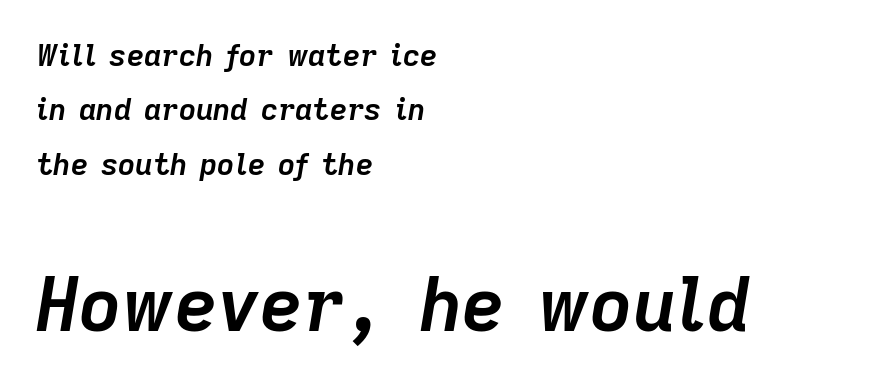
Slant detected: the letters are inclined. Looks like regular typesetting: each glyph gets only the width it needs. Reading top to bottom, the characters get bigger at the block break. Here the glyphs are tracked normally, forming tight word shapes. Underline: absent.
